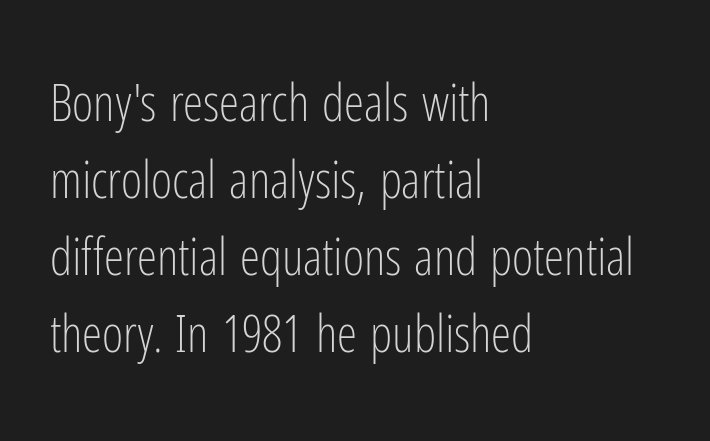
Q: Is the text bold? A: No.
Q: Is the text italic (slanted)? A: No, it is upright.
Q: Is the typeface a serif or a sans-serif typeface? A: Sans-serif.
Q: Is the text underlined? A: No.
Q: How is the paragraph aligned? A: Left-aligned.
Q: Is the spacing between letters normal or unusually wide? A: Normal.
Q: Is the spacing between lines tight, normal or loose? A: Normal.
Q: Width (condensed, normal, or wide)? A: Condensed.
Q: Stroke contrast? A: Low.
Q: x-height? A: Medium.
Q: Monospaced? A: No.
